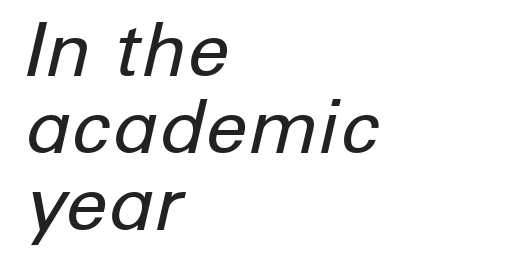
The image shows 75 px regular-weight type, italic (leaning right); set left-aligned, tight line spacing (1.03x), normal letter spacing, not underlined; low stroke contrast and a medium x-height.
